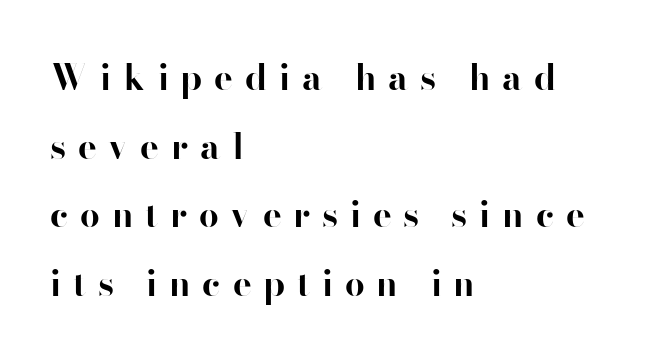
The image shows 35 px bold sans-serif type, upright; set left-aligned, loose line spacing (1.96x), unusually wide letter spacing (+0.34 em), not underlined; high stroke contrast and a small x-height.
